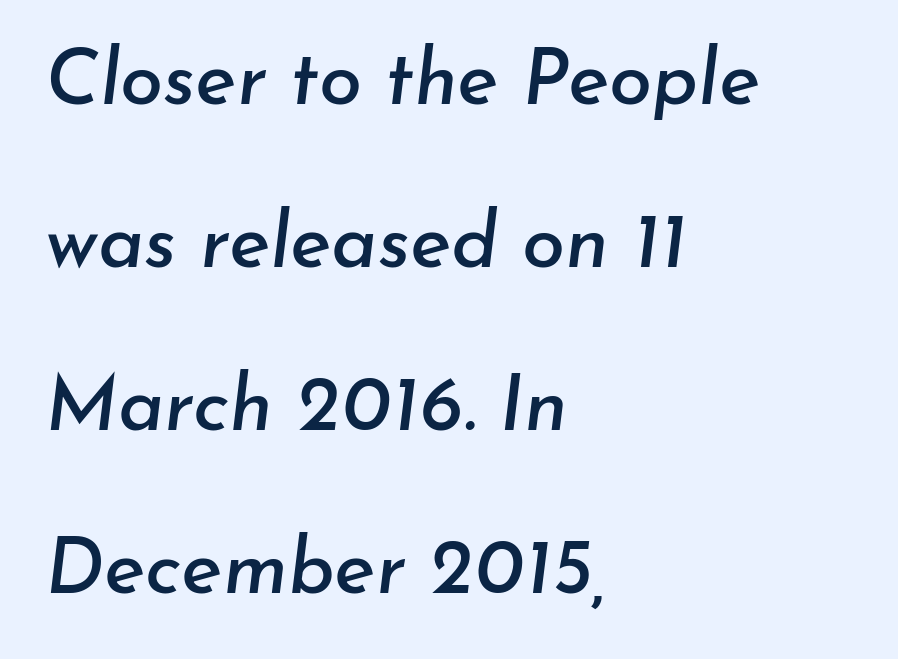
Q: Is the text italic (slanted)? A: Yes, it leans right by about 7 degrees.
Q: Is the text underlined? A: No.
Q: How is the paragraph aligned? A: Left-aligned.
Q: Is the spacing between letters normal or unusually wide? A: Normal.
Q: Is the spacing between lines tight, normal or loose? A: Loose.
Q: Width (condensed, normal, or wide)? A: Normal.
Q: Stroke contrast? A: Low.
Q: x-height? A: Small.
Q: Monospaced? A: No.
